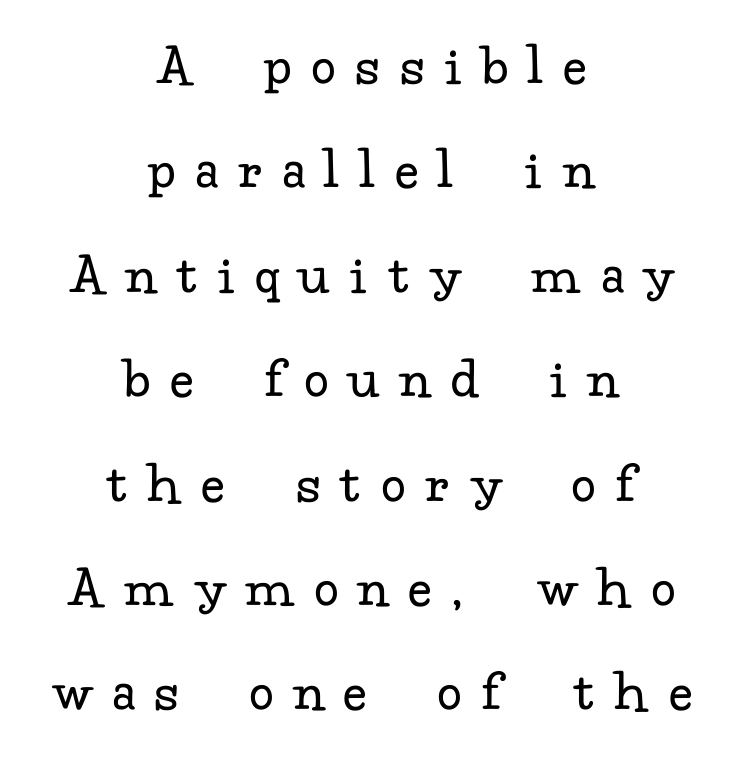
If you folded the block vertically in half, each line would mirror itself in length. Is this a sans? No — the strokes have serifs. Vertical stems look standard width or narrower in stroke. Descender tails drop into unmarked territory.
